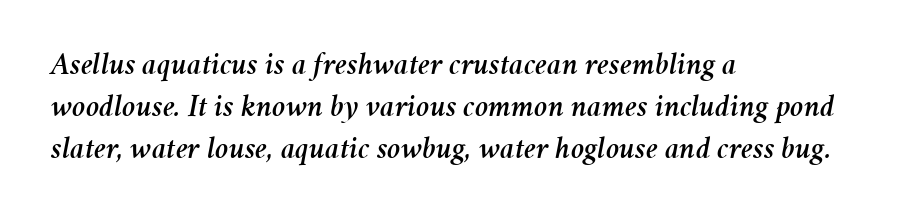
Q: Is the text italic (slanted)? A: Yes, it leans right by about 11 degrees.
Q: Is the text underlined? A: No.
Q: How is the paragraph aligned? A: Left-aligned.
Q: Is the spacing between letters normal or unusually wide? A: Normal.
Q: Is the spacing between lines tight, normal or loose? A: Normal.
Q: Width (condensed, normal, or wide)? A: Normal.
Q: Stroke contrast? A: Medium.
Q: x-height? A: Medium.
Q: Monospaced? A: No.
